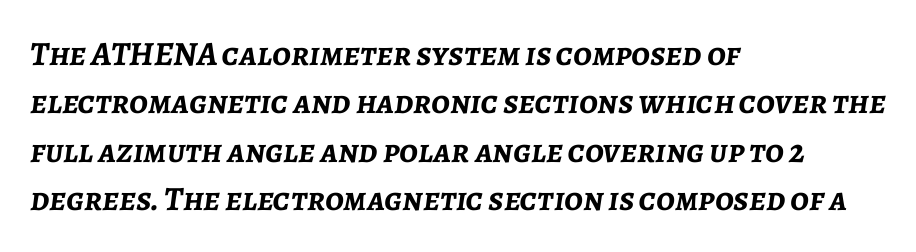
{"italic": "yes", "lean": "right", "slant_degrees": 7, "bold": "yes", "weight": "semibold", "width": "normal", "stroke_contrast": "low", "x_height": "medium", "monospaced": "no", "underline": "no", "align": "left", "line_spacing": "normal", "line_spacing_ratio": 1.42, "letter_spacing": "normal", "letter_spacing_em": 0.0, "glyph_px": 34}
